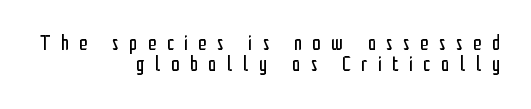
{"italic": "no", "bold": "no", "underline": "no", "align": "right", "line_spacing": "tight", "line_spacing_ratio": 1.0, "letter_spacing": "wide", "letter_spacing_em": 0.5, "glyph_px": 21}
